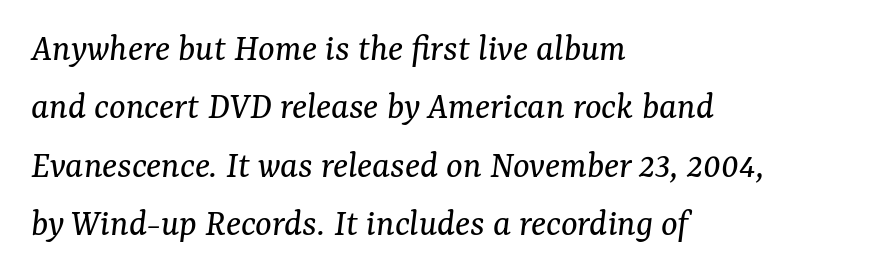
The image shows 39 px regular-weight serif type, italic (leaning right); set left-aligned, normal line spacing (1.5x), normal letter spacing, not underlined; medium stroke contrast and a medium x-height.
